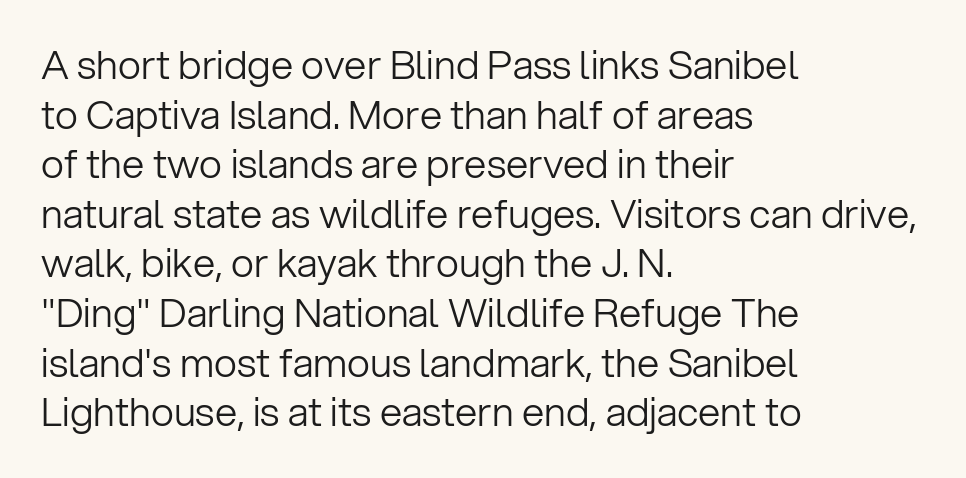
Q: Is the text bold? A: No.
Q: Is the text italic (slanted)? A: No, it is upright.
Q: Is the typeface a serif or a sans-serif typeface? A: Sans-serif.
Q: Is the text underlined? A: No.
Q: How is the paragraph aligned? A: Left-aligned.
Q: Is the spacing between letters normal or unusually wide? A: Normal.
Q: Width (condensed, normal, or wide)? A: Normal.
Q: Stroke contrast? A: Low.
Q: x-height? A: Medium.
Q: Monospaced? A: No.
